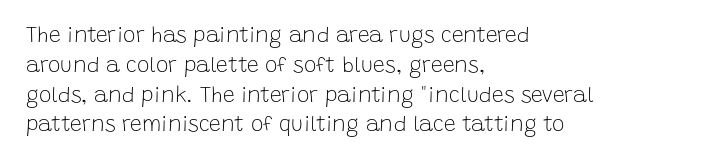
Quick note: interline space is typical. Nothing unusual about the tracking: characters are spaced as the font intends. Unmarked baselines from the first word to the last. No italicization has been applied; the sample stays upright.
